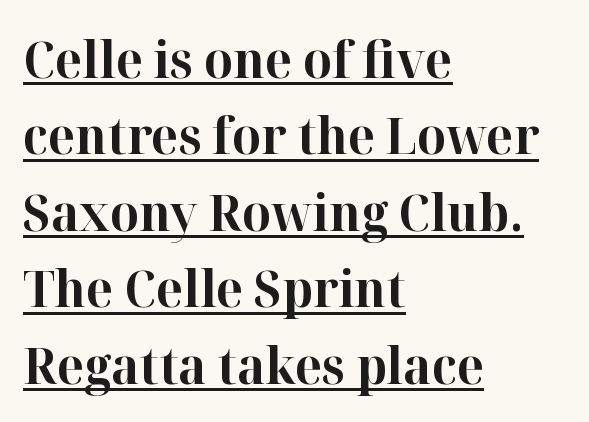
{"serif": "yes", "italic": "no", "bold": "yes", "weight": "bold", "width": "normal", "stroke_contrast": "high", "x_height": "medium", "monospaced": "no", "underline": "yes", "align": "left", "line_spacing": "normal", "line_spacing_ratio": 1.5, "letter_spacing": "normal", "letter_spacing_em": 0.0, "glyph_px": 51}
